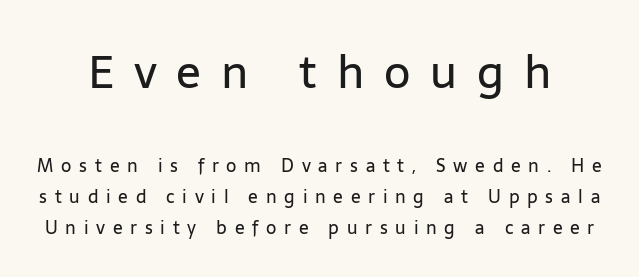
{"serif": "no", "italic": "no", "bold": "no", "weight": "regular", "width": "normal", "stroke_contrast": "low", "x_height": "medium", "monospaced": "no", "underline": "no", "line_spacing_ratio": 1.72, "letter_spacing": "wide", "letter_spacing_em": 0.43, "larger_block": "first", "size_ratio": 2.56, "glyph_px": 46}
